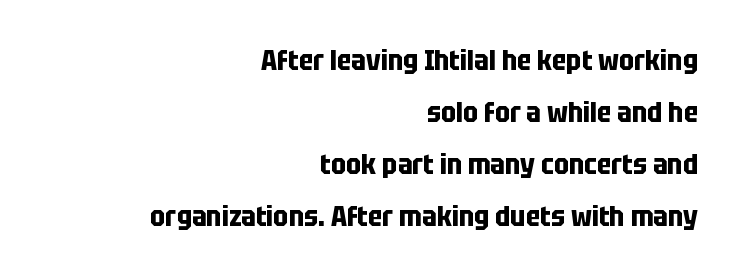
The letters advance in unequal steps, a hallmark of proportional type. Inter-character spacing is left at the font's built-in metrics. Honestly, there is no underline to notice here at all. Observe the absence of serifs on each vertical stroke in this sample. The sample has been set heavy, in full bold.
